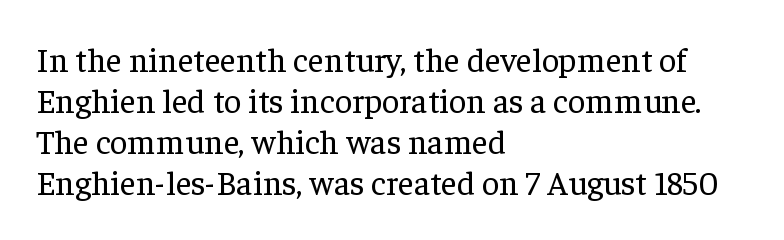
The image shows 34 px regular-weight serif type, upright; set left-aligned, line spacing 1.21x, normal letter spacing, not underlined; low stroke contrast and a medium x-height.
